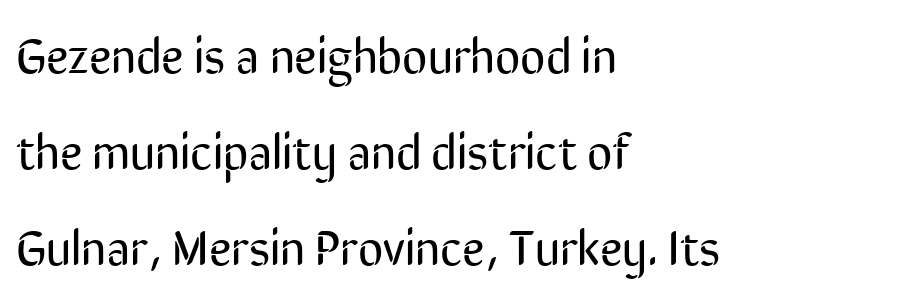
{"serif": "no", "italic": "no", "bold": "no", "weight": "regular", "width": "condensed", "stroke_contrast": "low", "x_height": "medium", "monospaced": "no", "underline": "no", "align": "left", "line_spacing": "loose", "line_spacing_ratio": 1.96, "letter_spacing": "normal", "letter_spacing_em": 0.0, "glyph_px": 49}
